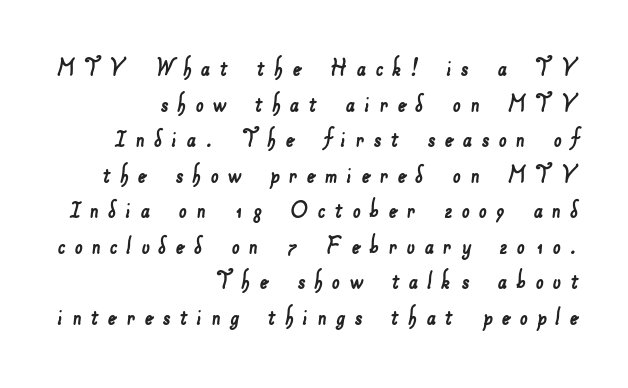
The image shows 28 px sans-serif type; set right-aligned, normal line spacing (1.27x), unusually wide letter spacing (+0.33 em), not underlined; low stroke contrast and a small x-height.
